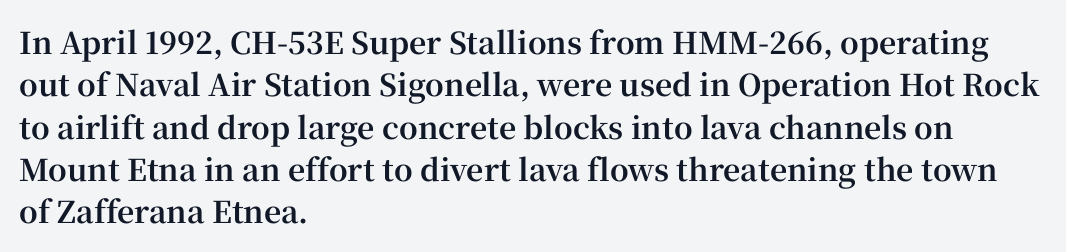
{"serif": "yes", "italic": "no", "bold": "yes", "weight": "bold", "width": "normal", "stroke_contrast": "high", "x_height": "medium", "monospaced": "no", "underline": "no", "align": "left", "line_spacing": "normal", "line_spacing_ratio": 1.41, "letter_spacing": "normal", "letter_spacing_em": 0.0, "glyph_px": 30}
